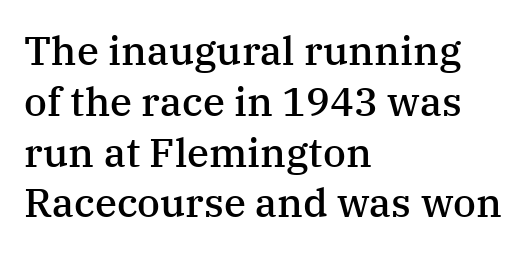
{"serif": "yes", "italic": "no", "bold": "semi", "weight": "semibold", "width": "normal", "stroke_contrast": "medium", "x_height": "medium", "monospaced": "no", "underline": "no", "align": "left", "line_spacing": "normal", "line_spacing_ratio": 1.27, "letter_spacing": "normal", "letter_spacing_em": 0.0, "glyph_px": 40}
